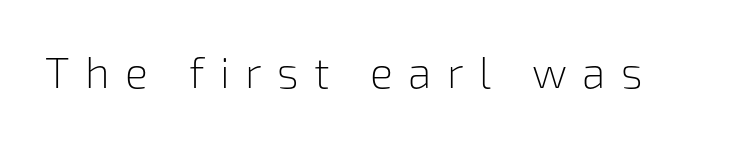
Q: Is the text bold? A: No.
Q: Is the text italic (slanted)? A: No, it is upright.
Q: Is the typeface a serif or a sans-serif typeface? A: Sans-serif.
Q: Is the text underlined? A: No.
Q: Is the spacing between letters normal or unusually wide? A: Unusually wide.
Q: Width (condensed, normal, or wide)? A: Normal.
Q: Stroke contrast? A: Low.
Q: x-height? A: Medium.
Q: Monospaced? A: No.
